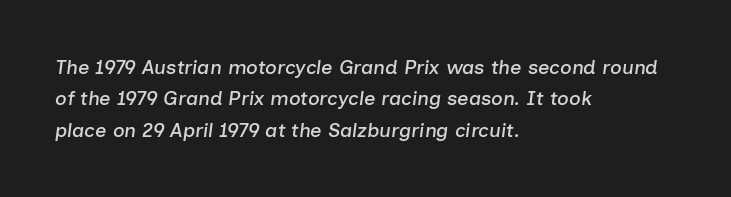
{"italic": "yes", "lean": "right", "slant_degrees": 7, "underline": "no", "align": "left", "line_spacing": "normal", "line_spacing_ratio": 1.57, "letter_spacing": "normal", "letter_spacing_em": 0.0, "glyph_px": 20}
